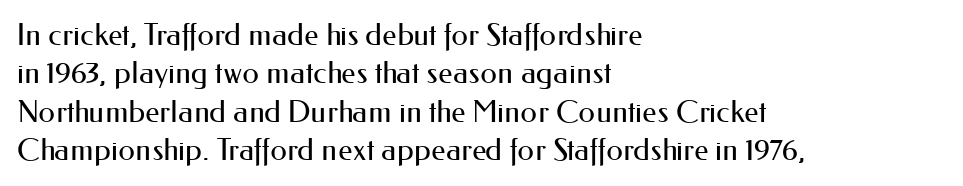
The specimen omits any rule beneath the text block's lines. The weight tops out at a normal text grade. Spacing between characters is what you'd get straight out of the box. Tall strokes in this sample are plumb rather than angled. In terms of leading, this rendering sits right in the middle.
